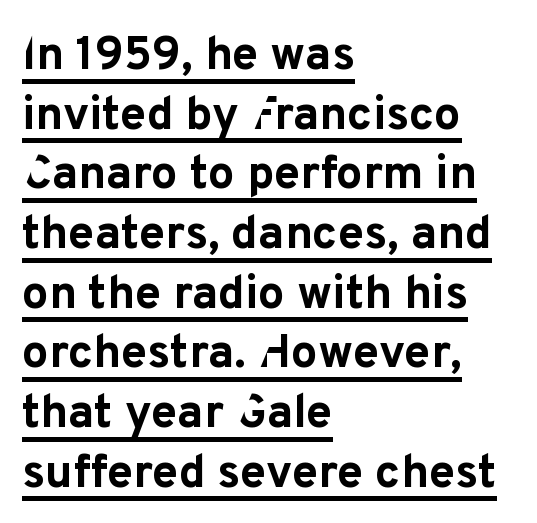
{"serif": "no", "italic": "no", "bold": "yes", "weight": "bold", "width": "normal", "stroke_contrast": "low", "x_height": "medium", "monospaced": "no", "underline": "yes", "align": "left", "line_spacing": "normal", "line_spacing_ratio": 1.27, "letter_spacing": "normal", "letter_spacing_em": 0.0, "glyph_px": 47}
